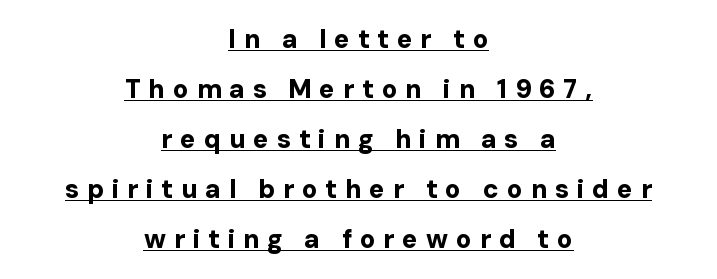
Q: Is the text bold? A: Yes.
Q: Is the text italic (slanted)? A: No, it is upright.
Q: Is the text underlined? A: Yes.
Q: How is the paragraph aligned? A: Centered.
Q: Is the spacing between letters normal or unusually wide? A: Unusually wide.
Q: Is the spacing between lines tight, normal or loose? A: Loose.
